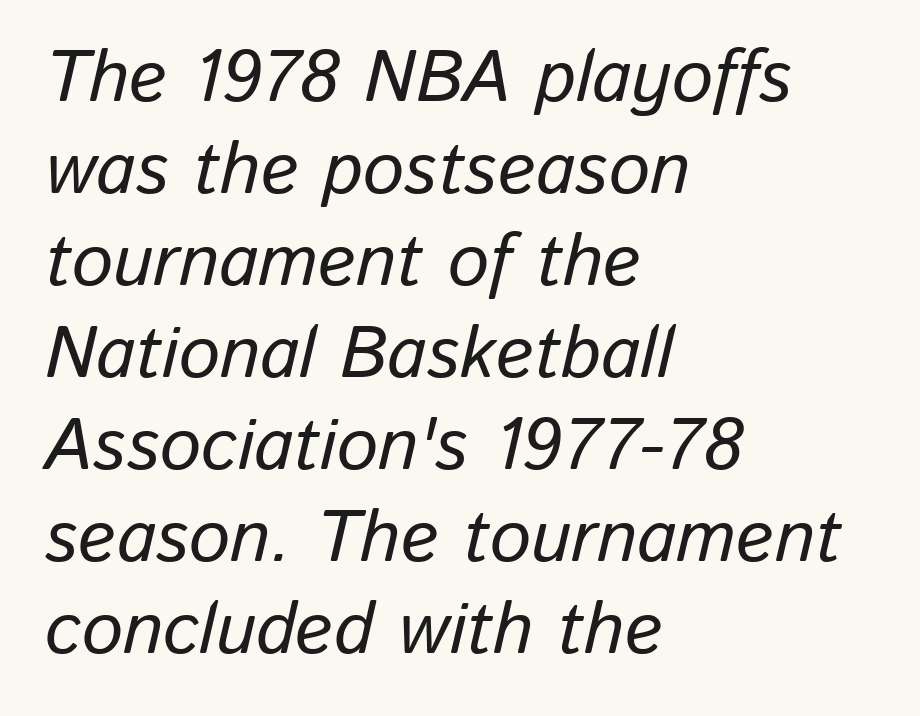
Q: Is the text italic (slanted)? A: Yes, it leans right by about 13 degrees.
Q: Is the text underlined? A: No.
Q: How is the paragraph aligned? A: Left-aligned.
Q: Is the spacing between letters normal or unusually wide? A: Normal.
Q: Is the spacing between lines tight, normal or loose? A: Normal.
Q: Width (condensed, normal, or wide)? A: Normal.
Q: Stroke contrast? A: Low.
Q: x-height? A: Medium.
Q: Monospaced? A: No.
